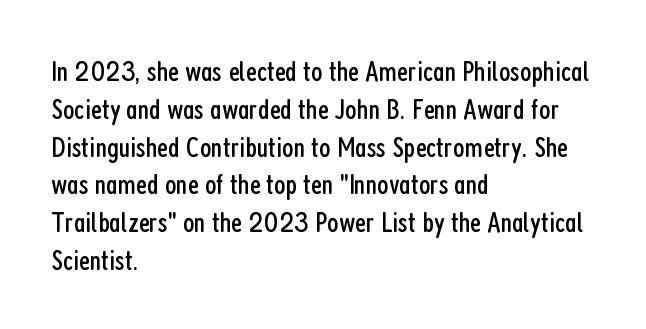
The image shows 30 px regular-weight, condensed sans-serif type, upright; set left-aligned, normal line spacing (1.26x), normal letter spacing, not underlined; low stroke contrast and a medium x-height.
